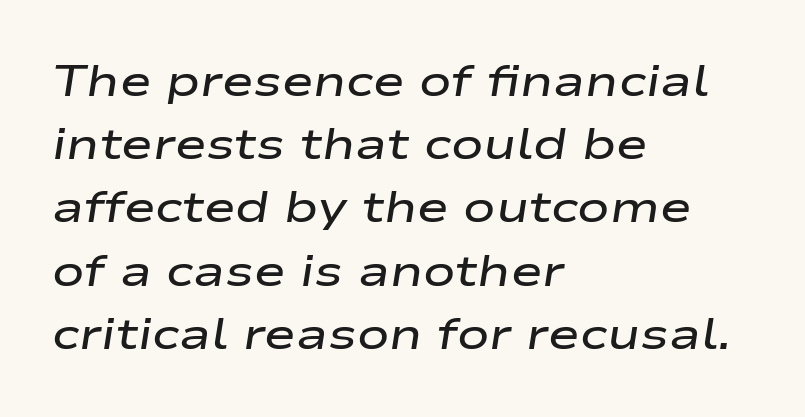
The font's italic variant was chosen for this text. Compared with typical paragraphs, the rows here are spaced about the same. The sample has been set in demibold, a notch under bold. Each letter keeps its own natural width here, so spacing adapts to shape.
